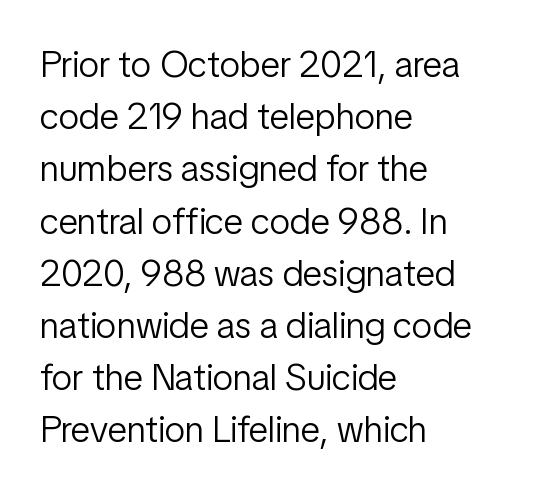
{"serif": "no", "italic": "no", "bold": "no", "weight": "light", "width": "condensed", "stroke_contrast": "low", "x_height": "medium", "monospaced": "no", "underline": "no", "align": "left", "line_spacing": "normal", "line_spacing_ratio": 1.41, "letter_spacing": "normal", "letter_spacing_em": 0.0, "glyph_px": 37}
